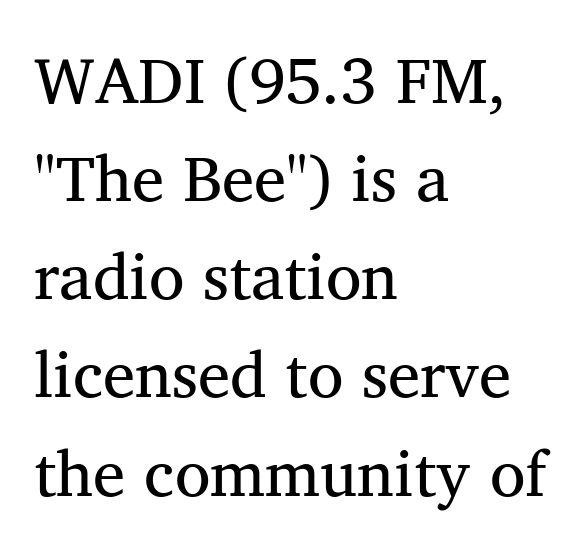
{"serif": "yes", "italic": "no", "bold": "no", "weight": "regular", "width": "normal", "stroke_contrast": "medium", "x_height": "medium", "monospaced": "no", "underline": "no", "align": "left", "line_spacing": "normal", "line_spacing_ratio": 1.51, "letter_spacing": "normal", "letter_spacing_em": 0.0, "glyph_px": 65}
